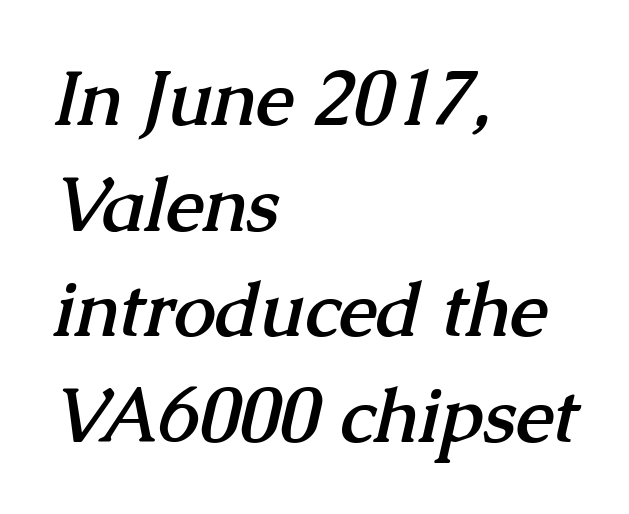
Q: Is the text bold? A: Yes.
Q: Is the typeface a serif or a sans-serif typeface? A: Serif.
Q: Is the text underlined? A: No.
Q: How is the paragraph aligned? A: Left-aligned.
Q: Is the spacing between letters normal or unusually wide? A: Normal.
Q: Is the spacing between lines tight, normal or loose? A: Normal.
Q: Width (condensed, normal, or wide)? A: Normal.
Q: Stroke contrast? A: Medium.
Q: x-height? A: Medium.
Q: Monospaced? A: No.
